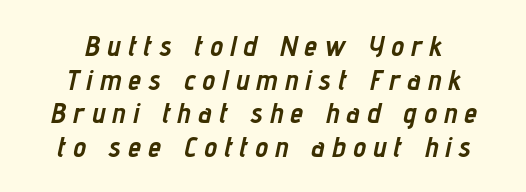
Q: Is the text bold? A: Yes.
Q: Is the text italic (slanted)? A: Yes, it leans right by about 12 degrees.
Q: Is the text underlined? A: No.
Q: How is the paragraph aligned? A: Centered.
Q: Is the spacing between letters normal or unusually wide? A: Unusually wide.
Q: Width (condensed, normal, or wide)? A: Condensed.
Q: Stroke contrast? A: Low.
Q: x-height? A: Medium.
Q: Monospaced? A: No.
